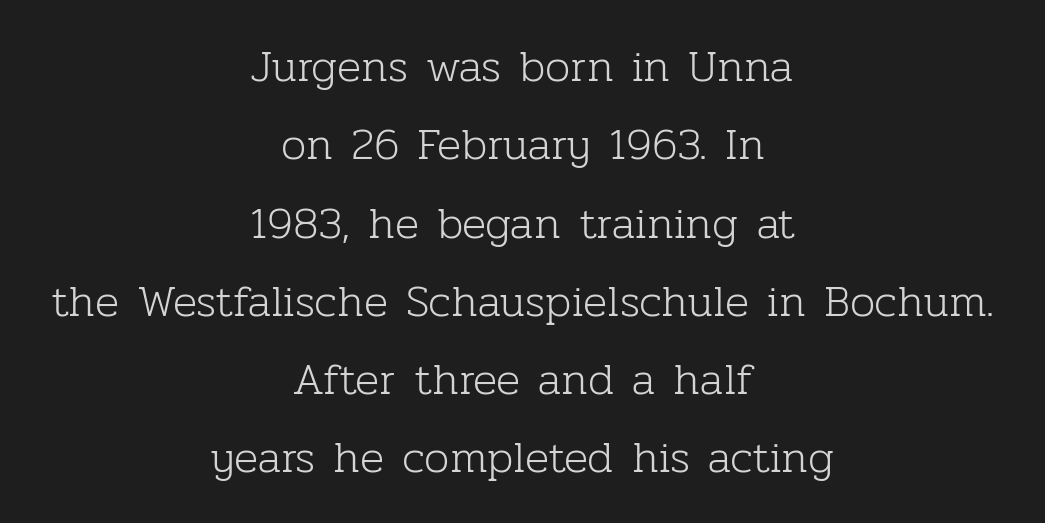
The image shows 45 px light serif type, upright; set centered, line spacing 1.74x, normal letter spacing, not underlined; low stroke contrast and a medium x-height.
